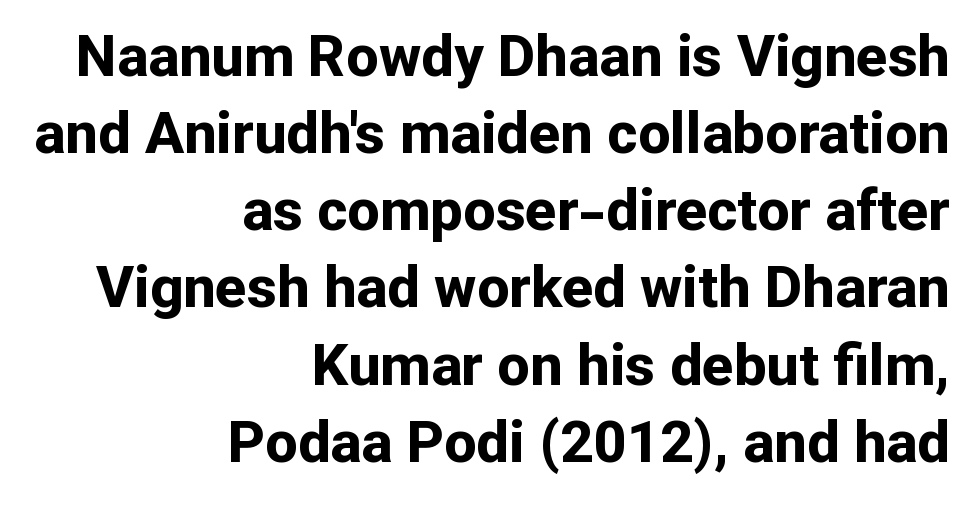
{"serif": "no", "italic": "no", "bold": "yes", "weight": "bold", "width": "normal", "stroke_contrast": "low", "x_height": "medium", "monospaced": "no", "underline": "no", "align": "right", "line_spacing": "normal", "line_spacing_ratio": 1.33, "letter_spacing": "normal", "letter_spacing_em": 0.0, "glyph_px": 58}
